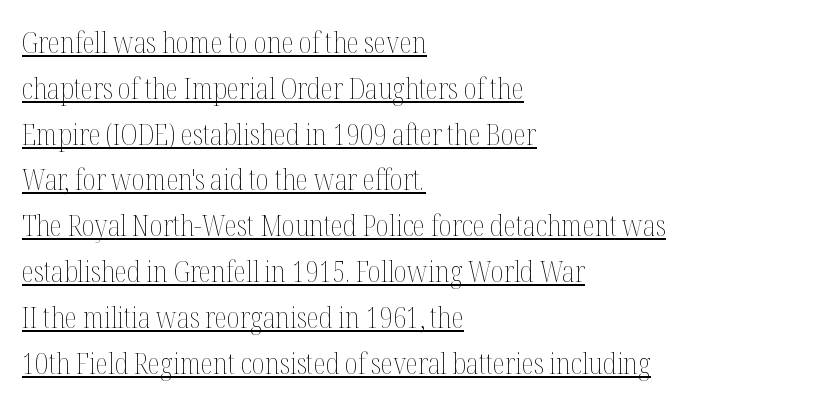
Q: Is the text bold? A: No.
Q: Is the text italic (slanted)? A: No, it is upright.
Q: Is the text underlined? A: Yes.
Q: How is the paragraph aligned? A: Left-aligned.
Q: Is the spacing between letters normal or unusually wide? A: Normal.
Q: Is the spacing between lines tight, normal or loose? A: Normal.
Q: Width (condensed, normal, or wide)? A: Condensed.
Q: Stroke contrast? A: Medium.
Q: x-height? A: Medium.
Q: Monospaced? A: No.
